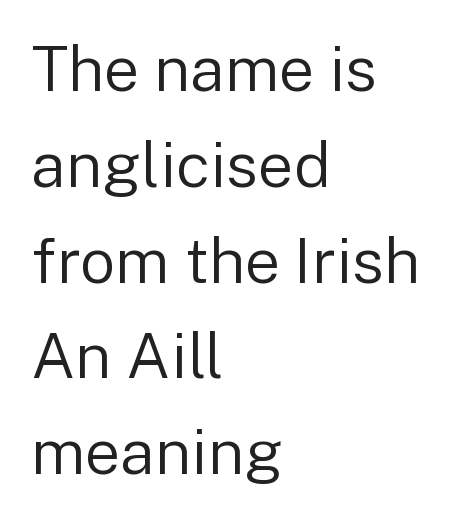
{"serif": "no", "italic": "no", "bold": "no", "weight": "regular", "width": "normal", "stroke_contrast": "low", "x_height": "medium", "monospaced": "no", "underline": "no", "align": "left", "line_spacing": "normal", "line_spacing_ratio": 1.52, "letter_spacing": "normal", "letter_spacing_em": 0.0, "glyph_px": 63}
